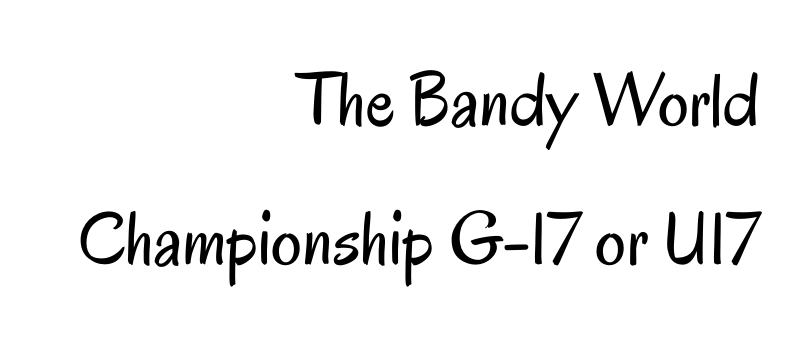
The image shows 77 px regular-weight, condensed sans-serif type, upright; set right-aligned, line spacing 1.81x, normal letter spacing, not underlined; low stroke contrast and a small x-height.
